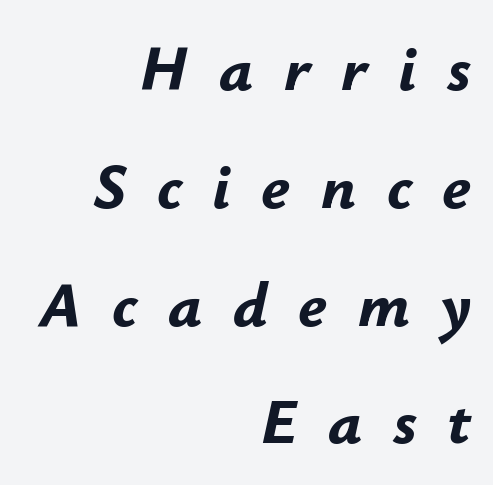
Q: Is the text bold? A: Yes.
Q: Is the text italic (slanted)? A: Yes, it leans right by about 12 degrees.
Q: Is the text underlined? A: No.
Q: How is the paragraph aligned? A: Right-aligned.
Q: Is the spacing between letters normal or unusually wide? A: Unusually wide.
Q: Width (condensed, normal, or wide)? A: Normal.
Q: Stroke contrast? A: Low.
Q: x-height? A: Small.
Q: Monospaced? A: No.
